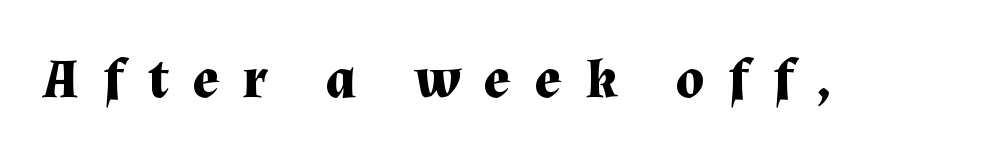
You can tell it's not italic because the verticals are truly vertical. Tracking here is generous; glyphs stand well apart from one another. How heavy is the stroke? Heavy — this is a bold. A serif font was chosen for this passage.
